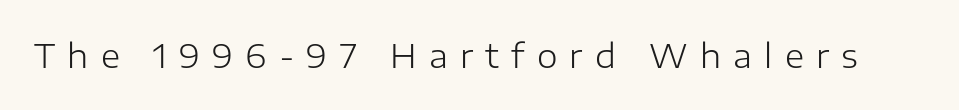
Q: Is the text bold? A: No.
Q: Is the text italic (slanted)? A: No, it is upright.
Q: Is the typeface a serif or a sans-serif typeface? A: Sans-serif.
Q: Is the text underlined? A: No.
Q: Is the spacing between letters normal or unusually wide? A: Unusually wide.
Q: Width (condensed, normal, or wide)? A: Normal.
Q: Stroke contrast? A: Low.
Q: x-height? A: Medium.
Q: Monospaced? A: No.
